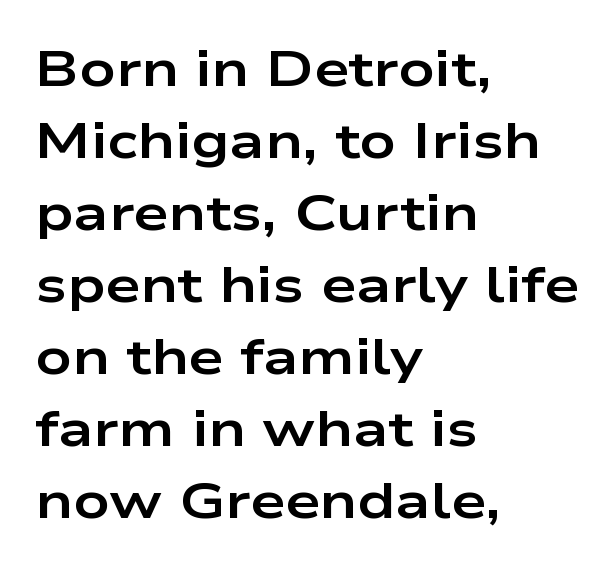
The image shows 50 px bold, wide sans-serif type, upright; set left-aligned, normal line spacing (1.44x), normal letter spacing, not underlined; low stroke contrast and a medium x-height.
